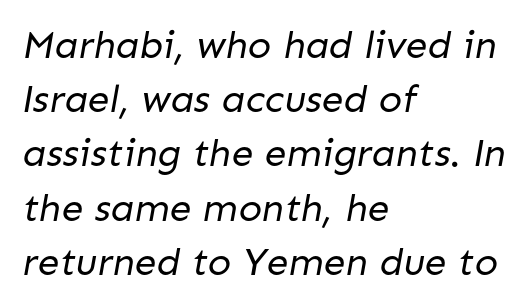
Q: Is the text bold? A: No.
Q: Is the typeface a serif or a sans-serif typeface? A: Sans-serif.
Q: Is the text underlined? A: No.
Q: How is the paragraph aligned? A: Left-aligned.
Q: Is the spacing between letters normal or unusually wide? A: Normal.
Q: Is the spacing between lines tight, normal or loose? A: Normal.
Q: Width (condensed, normal, or wide)? A: Normal.
Q: Stroke contrast? A: Low.
Q: x-height? A: Medium.
Q: Monospaced? A: No.
